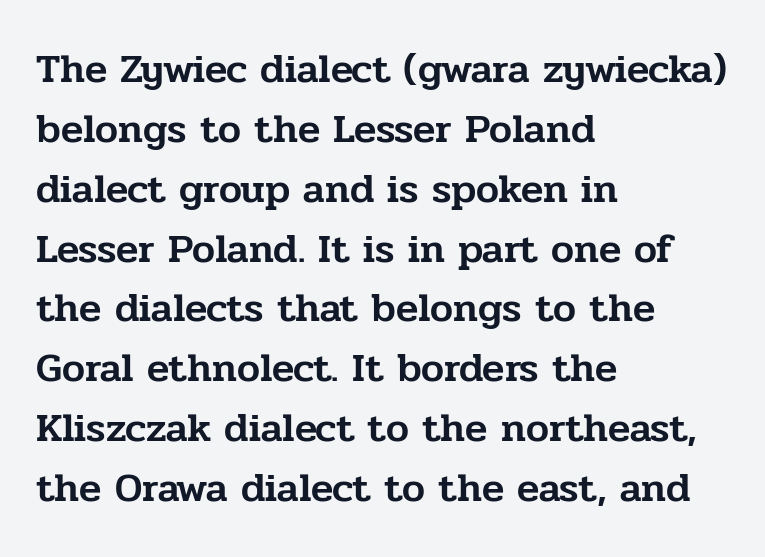
Q: Is the text italic (slanted)? A: No, it is upright.
Q: Is the typeface a serif or a sans-serif typeface? A: Serif.
Q: Is the text underlined? A: No.
Q: How is the paragraph aligned? A: Left-aligned.
Q: Is the spacing between letters normal or unusually wide? A: Normal.
Q: Is the spacing between lines tight, normal or loose? A: Normal.
Q: Width (condensed, normal, or wide)? A: Normal.
Q: Stroke contrast? A: Low.
Q: x-height? A: Medium.
Q: Monospaced? A: No.
